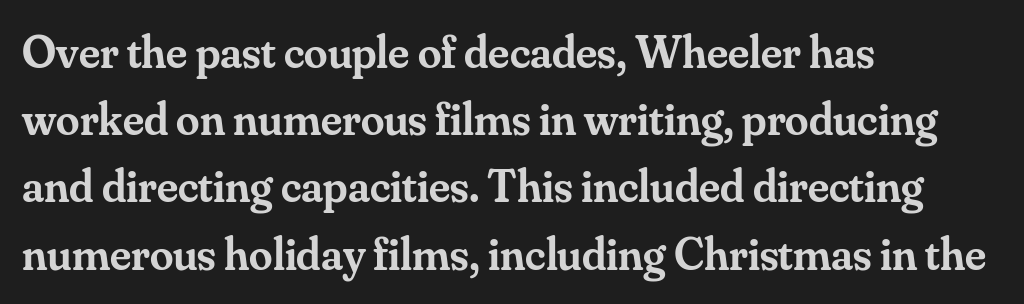
The image shows 47 px semibold serif type, upright; set left-aligned, normal line spacing (1.43x), normal letter spacing, not underlined; medium stroke contrast and a small x-height.
